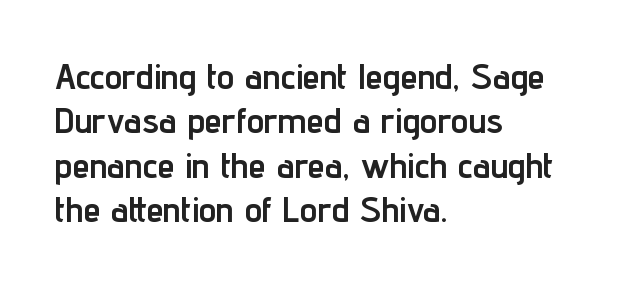
The image shows 35 px semibold, condensed sans-serif type, upright; set left-aligned, normal line spacing (1.27x), normal letter spacing, not underlined; low stroke contrast and a medium x-height.
